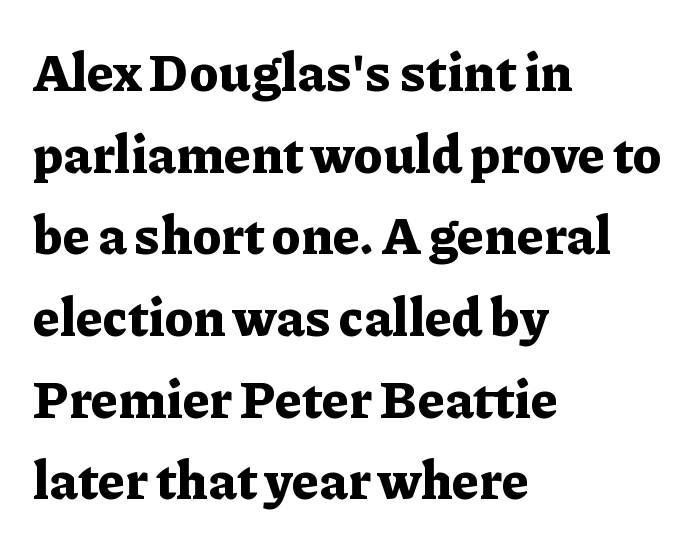
{"serif": "yes", "italic": "no", "bold": "yes", "weight": "bold", "width": "normal", "stroke_contrast": "low", "x_height": "medium", "monospaced": "no", "underline": "no", "align": "left", "line_spacing": "normal", "line_spacing_ratio": 1.57, "letter_spacing": "normal", "letter_spacing_em": 0.0, "glyph_px": 52}
